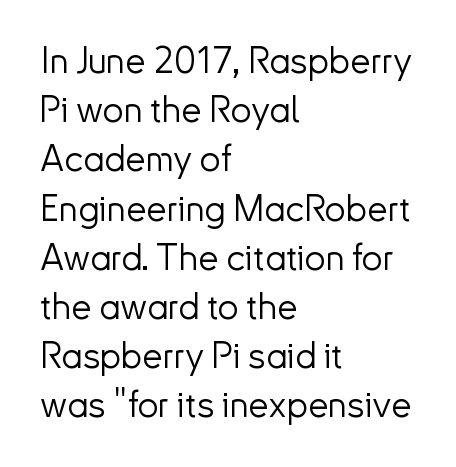
Q: Is the text bold? A: No.
Q: Is the text italic (slanted)? A: No, it is upright.
Q: Is the typeface a serif or a sans-serif typeface? A: Sans-serif.
Q: Is the text underlined? A: No.
Q: How is the paragraph aligned? A: Left-aligned.
Q: Is the spacing between letters normal or unusually wide? A: Normal.
Q: Is the spacing between lines tight, normal or loose? A: Normal.
Q: Width (condensed, normal, or wide)? A: Normal.
Q: Stroke contrast? A: Low.
Q: x-height? A: Small.
Q: Monospaced? A: No.
